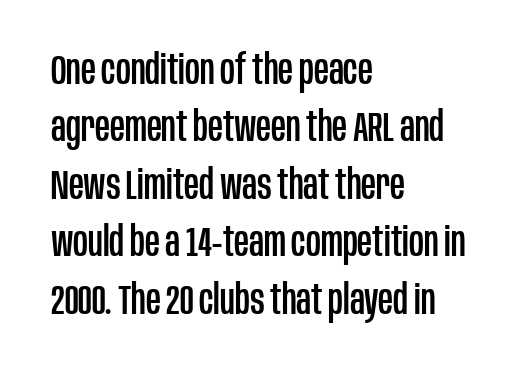
{"serif": "no", "italic": "no", "width": "condensed", "stroke_contrast": "low", "x_height": "large", "monospaced": "no", "underline": "no", "align": "left", "line_spacing": "normal", "line_spacing_ratio": 1.4, "letter_spacing": "normal", "letter_spacing_em": 0.0, "glyph_px": 41}
